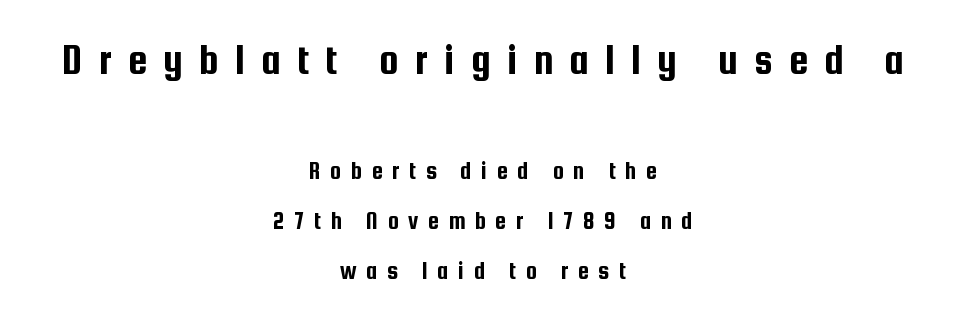
This sample uses an upright cut, with every glyph sitting square on the baseline. This sample trades compactness for vertical openness between lines. Type size steps down from the first block to the second. Check where the strokes stop: nothing finishes them off — pure sans. Plain, unruled lines of type. These lines are centered, leaving both edges ragged.
